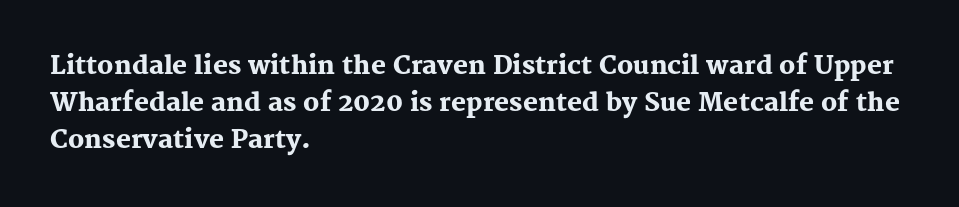
{"italic": "no", "bold": "yes", "underline": "no", "align": "left", "line_spacing": "normal", "line_spacing_ratio": 1.49, "letter_spacing": "normal", "letter_spacing_em": 0.0, "glyph_px": 25}
